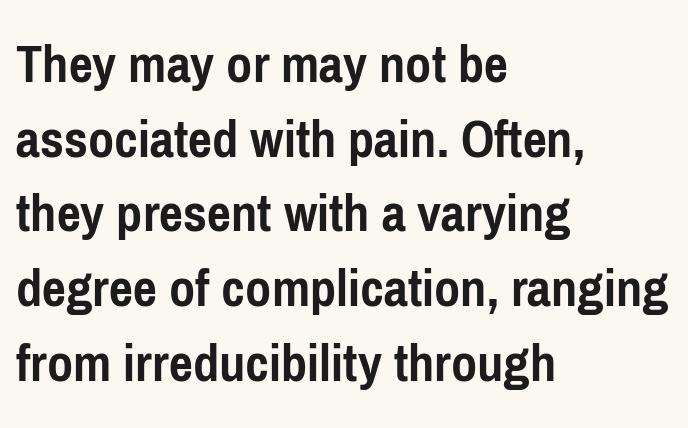
Underlining? Definitely not there. Is this a fixed-width face? No — the glyphs have proportional, varying widths. Look at the stroke-to-counter ratio: heavy, a bold. A typesetter would call this zero additional tracking. The typography opts for an upright posture over an oblique one.
